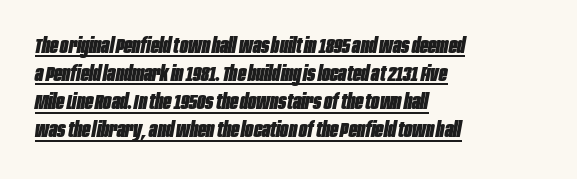
Q: Is the text bold? A: Yes.
Q: Is the text italic (slanted)? A: Yes, it leans right by about 10 degrees.
Q: Is the text underlined? A: Yes.
Q: How is the paragraph aligned? A: Left-aligned.
Q: Is the spacing between letters normal or unusually wide? A: Normal.
Q: Is the spacing between lines tight, normal or loose? A: Normal.
